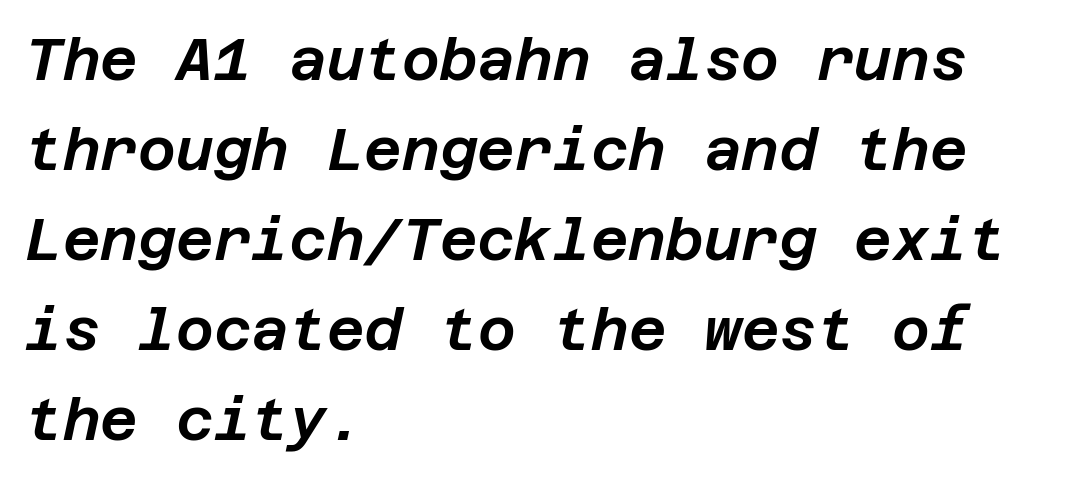
Q: Is the text italic (slanted)? A: Yes, it leans right by about 12 degrees.
Q: Is the text underlined? A: No.
Q: How is the paragraph aligned? A: Left-aligned.
Q: Is the spacing between letters normal or unusually wide? A: Normal.
Q: Is the spacing between lines tight, normal or loose? A: Normal.
Q: Width (condensed, normal, or wide)? A: Normal.
Q: Stroke contrast? A: Low.
Q: x-height? A: Large.
